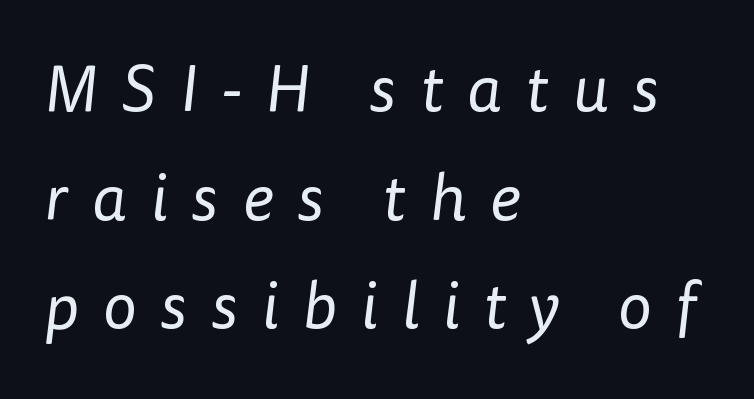
Q: Is the text bold? A: No.
Q: Is the typeface a serif or a sans-serif typeface? A: Sans-serif.
Q: Is the text underlined? A: No.
Q: How is the paragraph aligned? A: Left-aligned.
Q: Is the spacing between letters normal or unusually wide? A: Unusually wide.
Q: Is the spacing between lines tight, normal or loose? A: Normal.
Q: Width (condensed, normal, or wide)? A: Normal.
Q: Stroke contrast? A: Low.
Q: x-height? A: Medium.
Q: Monospaced? A: No.
